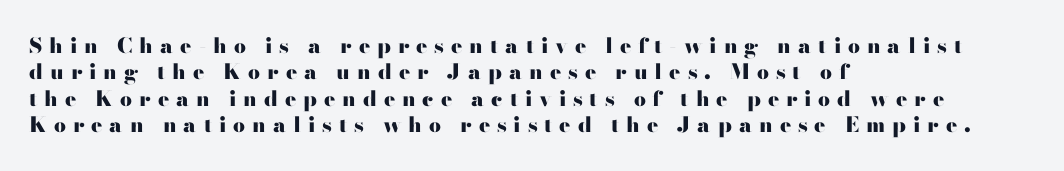
The image shows 21 px bold type, upright; set left-aligned, normal line spacing (1.26x), unusually wide letter spacing (+0.33 em), not underlined.
